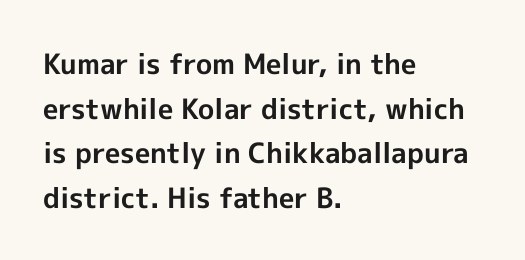
{"serif": "no", "italic": "no", "bold": "yes", "weight": "bold", "width": "normal", "x_height": "medium", "monospaced": "no", "underline": "no", "align": "left", "line_spacing": "normal", "line_spacing_ratio": 1.59, "letter_spacing": "normal", "letter_spacing_em": 0.0, "glyph_px": 28}
